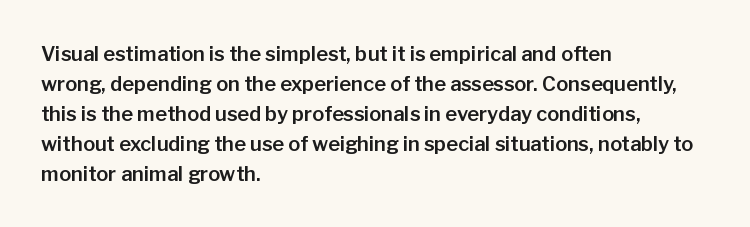
The image shows 20 px text type, upright; set left-aligned, normal line spacing (1.5x), normal letter spacing, not underlined.
